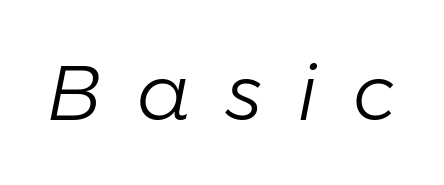
The image shows 77 px light type, italic (leaning right); set unusually wide letter spacing (+0.46 em), not underlined; low stroke contrast and a medium x-height.
